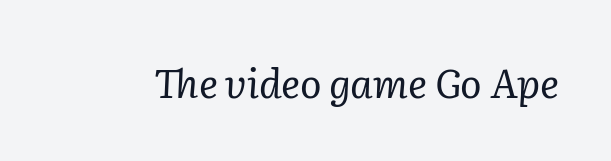
These lines were composed using italics. The weight would be labelled regular, book, light, or lighter still. The space beneath each line is pristine and unruled. What stands out about the letter spacing? Nothing — it is the standard amount. The face used here is seriffed, in the tradition of book romans.
